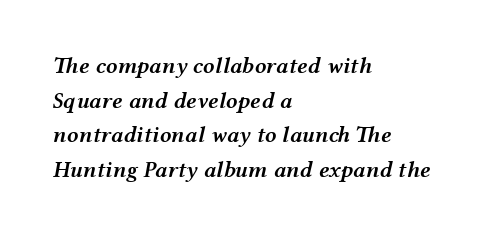
The image shows 23 px text type, italic (leaning right); set left-aligned, normal line spacing (1.51x), normal letter spacing, not underlined.
